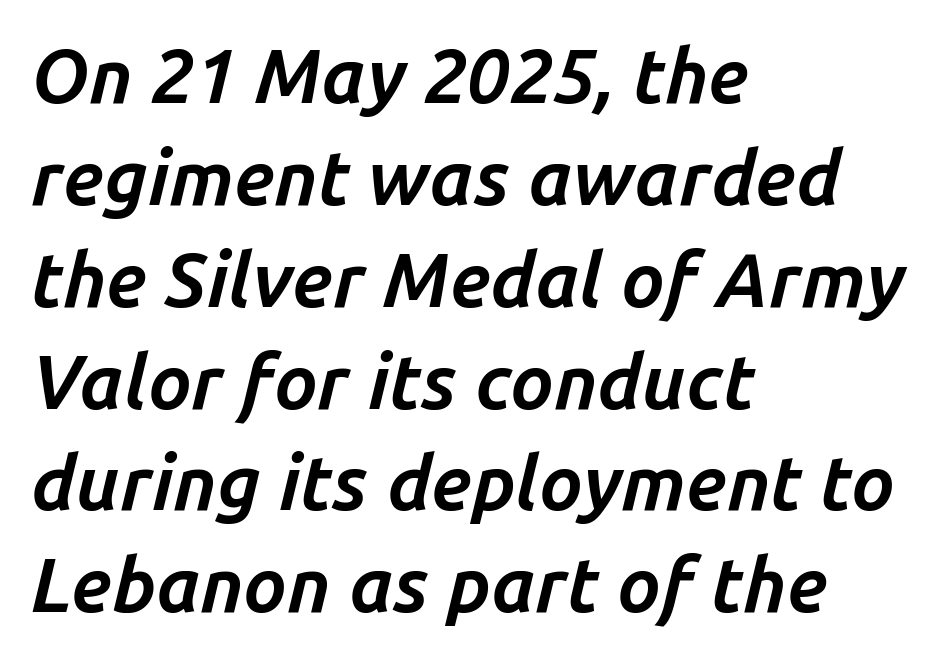
This sample has the flowing, uneven cadence of proportional lettering. Honestly, the letter spacing is just normal — you wouldn't notice it. The gap between lines stays unmarked. Honestly, the row spacing looks completely unremarkable.
